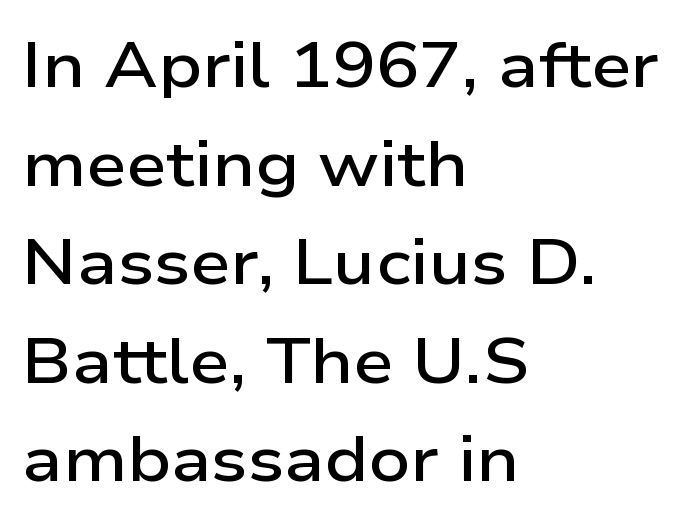
{"serif": "no", "italic": "no", "bold": "semi", "weight": "semibold", "width": "wide", "stroke_contrast": "low", "x_height": "medium", "monospaced": "no", "underline": "no", "align": "left", "line_spacing": "normal", "line_spacing_ratio": 1.54, "letter_spacing": "normal", "letter_spacing_em": 0.0, "glyph_px": 64}
